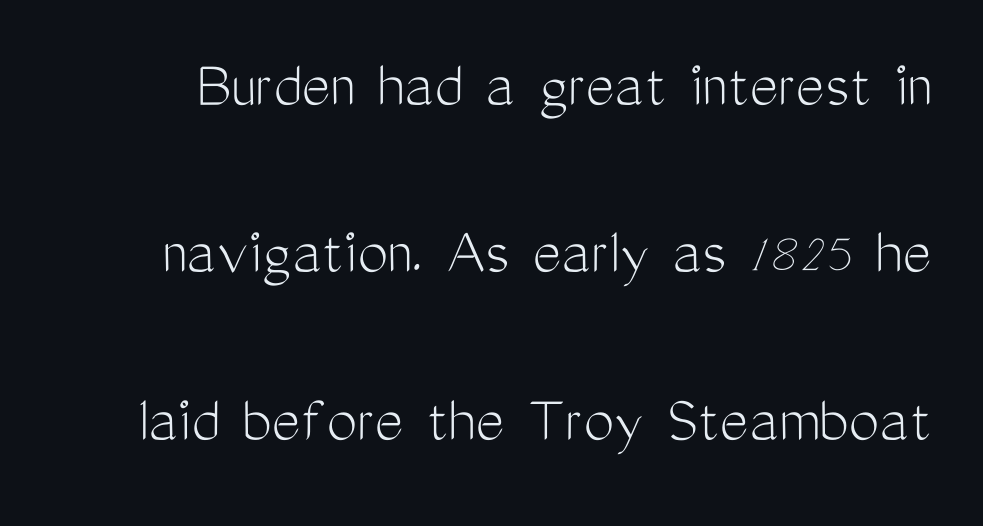
{"serif": "no", "italic": "no", "bold": "no", "weight": "light", "width": "condensed", "stroke_contrast": "medium", "x_height": "medium", "monospaced": "no", "underline": "no", "line_spacing": "loose", "line_spacing_ratio": 2.46, "letter_spacing": "normal", "letter_spacing_em": 0.0, "glyph_px": 68}
